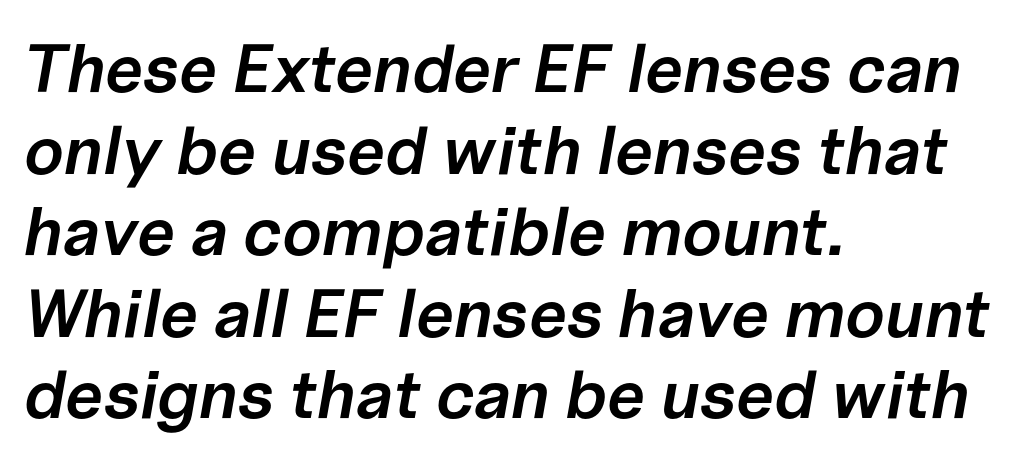
{"italic": "yes", "lean": "right", "slant_degrees": 10, "bold": "semi", "weight": "semibold", "width": "normal", "stroke_contrast": "low", "x_height": "medium", "monospaced": "no", "underline": "no", "align": "left", "line_spacing_ratio": 1.2, "letter_spacing": "normal", "letter_spacing_em": 0.0, "glyph_px": 68}
